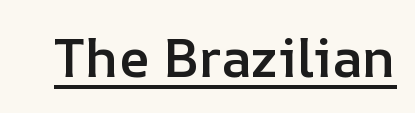
Looks like regular typesetting: each glyph gets only the width it needs. This sample uses an upright cut, with every glyph sitting square on the baseline. The type is set solid horizontally, with unmodified tracking. What decoration does the sample have? An underline.
